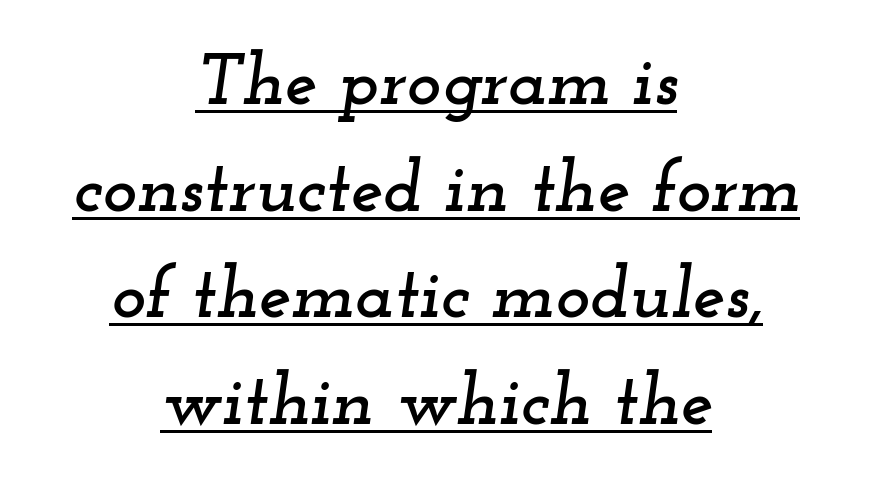
The image shows 73 px wide serif type, italic (leaning right); set centered, normal line spacing (1.46x), normal letter spacing, underlined; low stroke contrast and a small x-height.
